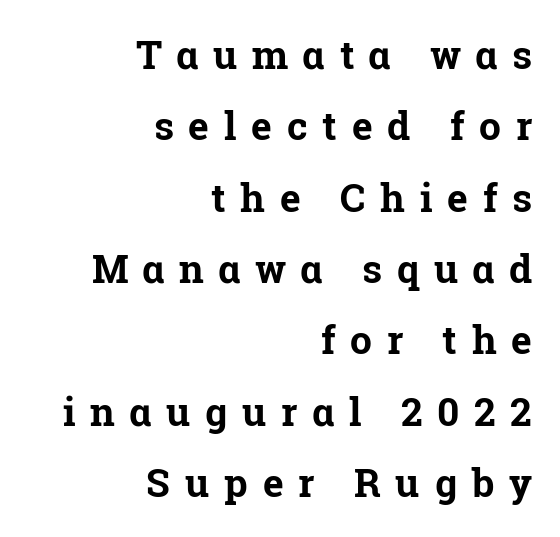
Ordinary non-slanted type is in use. These lines carry a lot of weight — the face is fully bold. Spacing verdict: proportional, widths tailored to each character. How are the letters spaced? Widely, with obvious added tracking. A student would call this right alignment; a typographer would say flush right, rag left.
